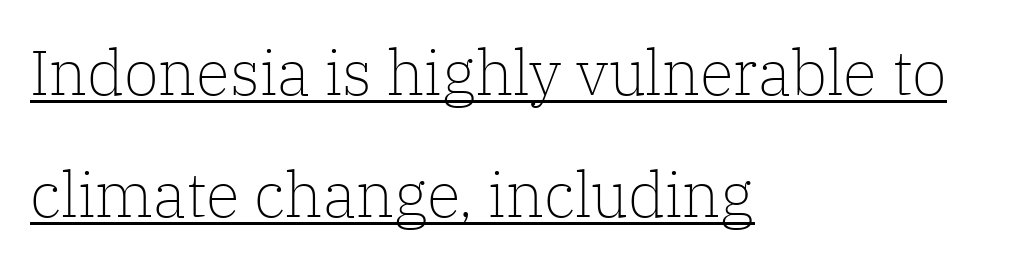
Q: Is the text bold? A: No.
Q: Is the text italic (slanted)? A: No, it is upright.
Q: Is the typeface a serif or a sans-serif typeface? A: Serif.
Q: Is the text underlined? A: Yes.
Q: How is the paragraph aligned? A: Left-aligned.
Q: Is the spacing between letters normal or unusually wide? A: Normal.
Q: Is the spacing between lines tight, normal or loose? A: Loose.
Q: Width (condensed, normal, or wide)? A: Normal.
Q: Stroke contrast? A: Low.
Q: x-height? A: Medium.
Q: Monospaced? A: No.
